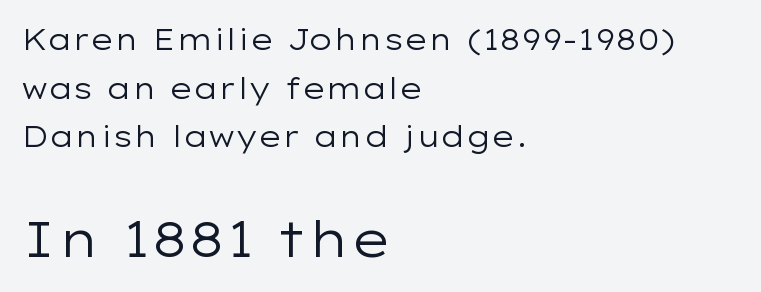
Q: Is the text bold? A: No.
Q: Is the text italic (slanted)? A: No, it is upright.
Q: Is the typeface a serif or a sans-serif typeface? A: Sans-serif.
Q: Is the text underlined? A: No.
Q: How is the paragraph aligned? A: Left-aligned.
Q: Is the spacing between letters normal or unusually wide? A: Normal.
Q: Is the spacing between lines tight, normal or loose? A: Normal.
Q: Which block of text is set in a larger size, the first (top) or the second (bottom)? A: The second (bottom) one.
Q: Width (condensed, normal, or wide)? A: Wide.
Q: Stroke contrast? A: Low.
Q: x-height? A: Medium.
Q: Monospaced? A: No.
